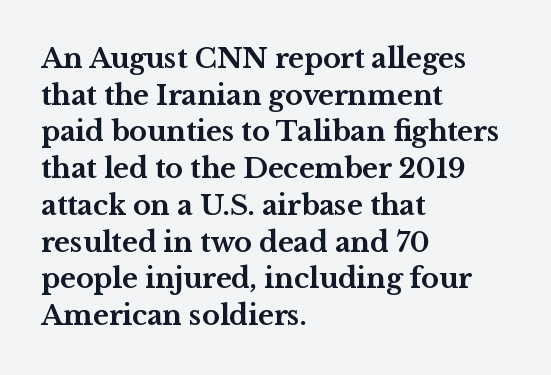
Casual observation: everything's shoved over to the left. Look at the tracking — it's just the regular setting, nothing added. The rendering uses a moderate line-height, typical for paragraphs. Decoration check: the copy has no underline. The face used here has the dense, thick strokes of a bold. The typography opts for an upright posture over an oblique one.
